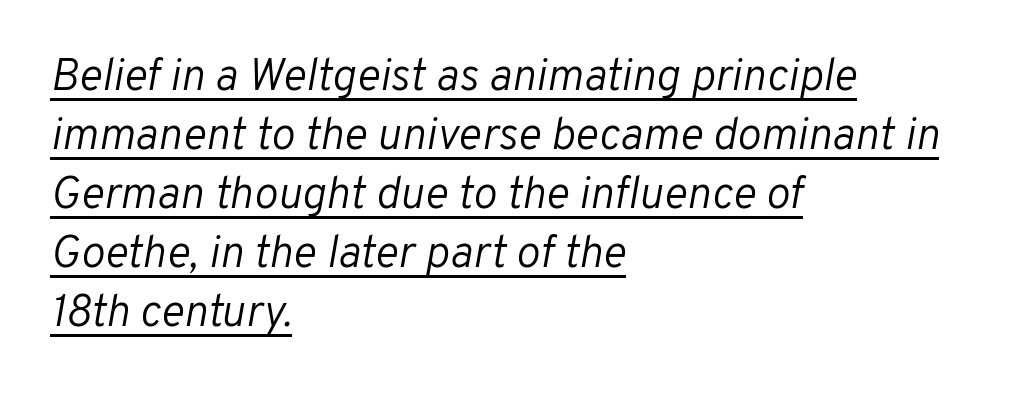
Q: Is the text bold? A: No.
Q: Is the text italic (slanted)? A: Yes, it leans right by about 10 degrees.
Q: Is the text underlined? A: Yes.
Q: How is the paragraph aligned? A: Left-aligned.
Q: Is the spacing between letters normal or unusually wide? A: Normal.
Q: Is the spacing between lines tight, normal or loose? A: Normal.
Q: Width (condensed, normal, or wide)? A: Normal.
Q: Stroke contrast? A: Low.
Q: x-height? A: Medium.
Q: Monospaced? A: No.
